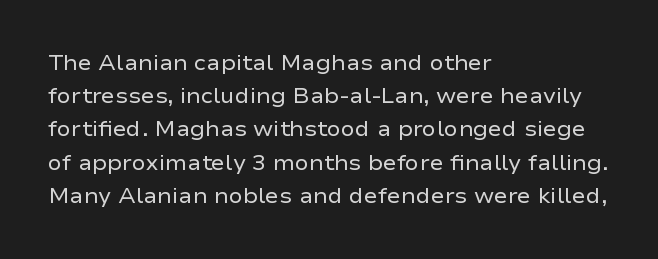
Q: Is the text bold? A: No.
Q: Is the text italic (slanted)? A: No, it is upright.
Q: Is the text underlined? A: No.
Q: How is the paragraph aligned? A: Left-aligned.
Q: Is the spacing between letters normal or unusually wide? A: Normal.
Q: Is the spacing between lines tight, normal or loose? A: Normal.
